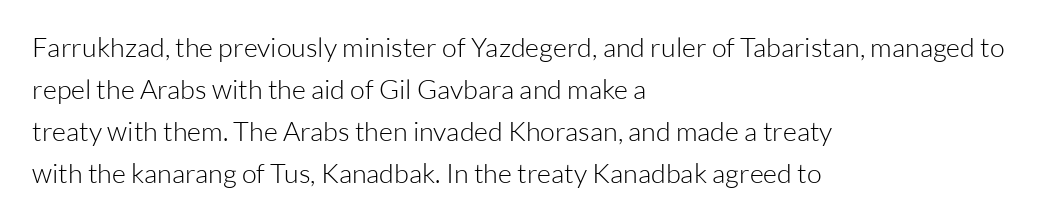
The image shows 27 px text type, upright; set left-aligned, normal line spacing (1.55x), normal letter spacing, not underlined.
